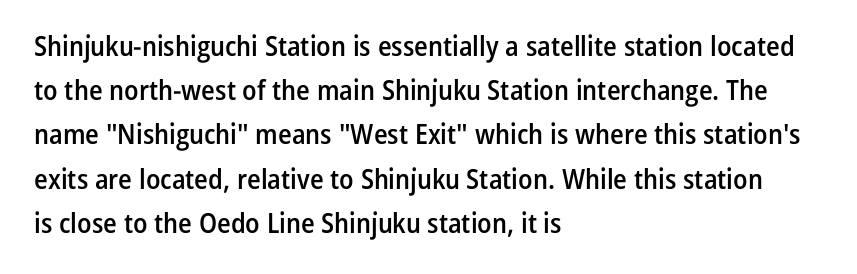
{"serif": "no", "italic": "no", "bold": "semi", "weight": "semibold", "width": "condensed", "stroke_contrast": "low", "x_height": "medium", "monospaced": "no", "underline": "no", "align": "left", "line_spacing": "normal", "line_spacing_ratio": 1.58, "letter_spacing": "normal", "letter_spacing_em": 0.0, "glyph_px": 28}
